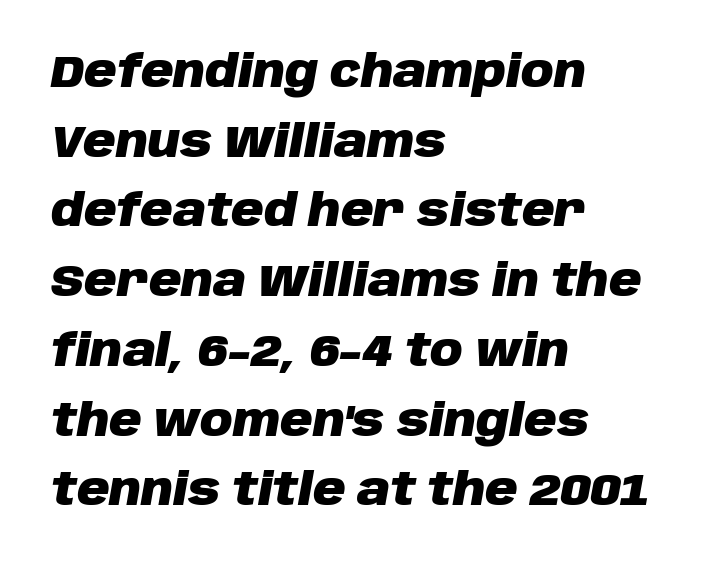
The rendering uses a bold face; every stroke is thick and dark. Quick note: interline space is typical. A typesetter would call this proportional, since set widths differ per character. A typesetter would mark this as italic.
